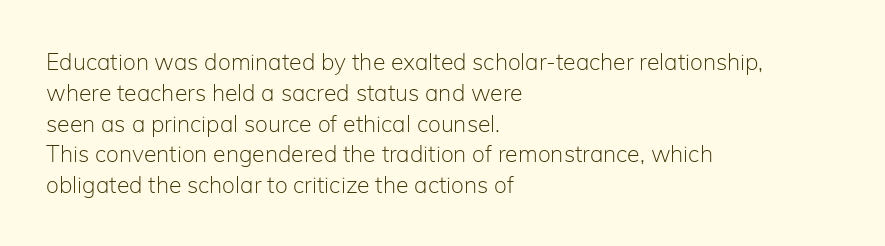
The image shows 23 px text type, upright; set left-aligned, normal line spacing (1.34x), normal letter spacing, not underlined.
